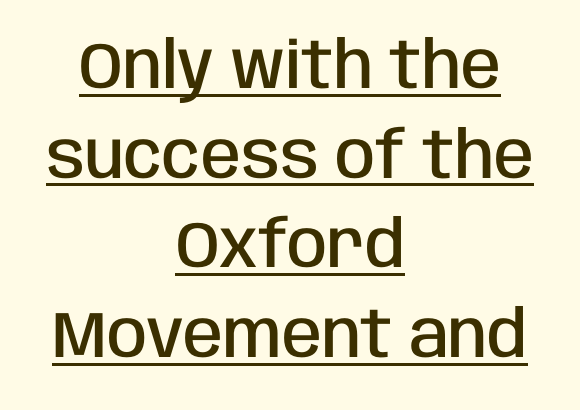
The image shows 65 px semibold, condensed sans-serif type, upright; set centered, normal line spacing (1.38x), normal letter spacing, underlined; low stroke contrast and a large x-height.
